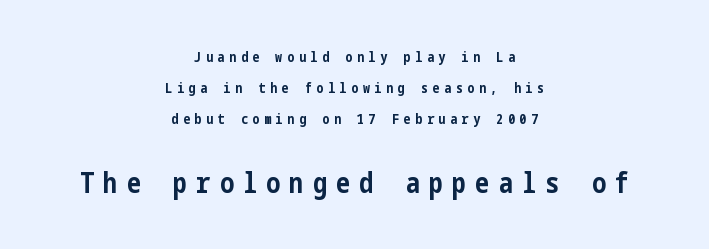
The leading is generous, giving the passage an open texture. Each letter's strokes conclude bluntly, with no projecting serifs. The passage is arranged like a title page — every line centered. Posture: vertical.
